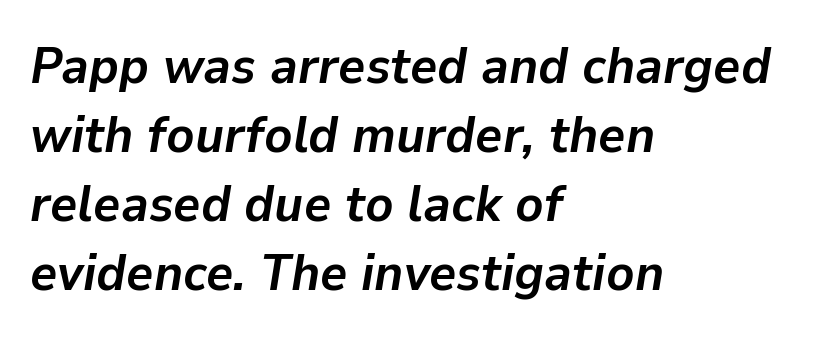
The image shows 52 px semibold type, italic (leaning right); set left-aligned, normal line spacing (1.33x), normal letter spacing, not underlined; low stroke contrast and a medium x-height.
